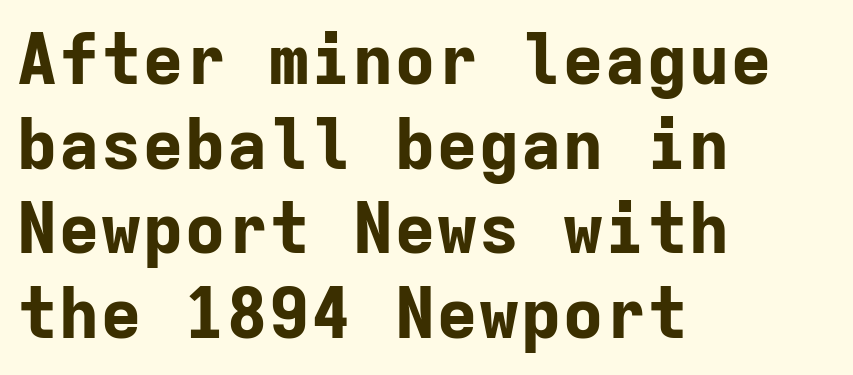
The foot of each line stays bare and open. This sample has the even, mechanical cadence of fixed-width lettering. A full-strength bold gives these letters their thick strokes. Type style note: lacks serifs. Horizontal alignment here is leftward, the default for most running prose.
